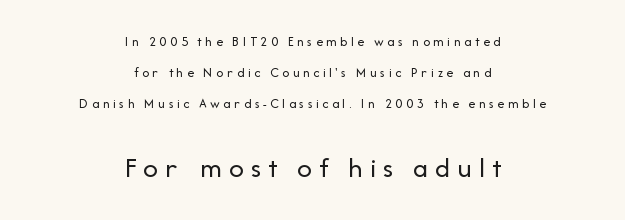
Bold? No — there's no thickening of the strokes. Vertically, the passage feels expansive, rows floating well apart. Examine the stroke ends and you'll find no serifs. You could only call the tracking loose — the letters float apart.
